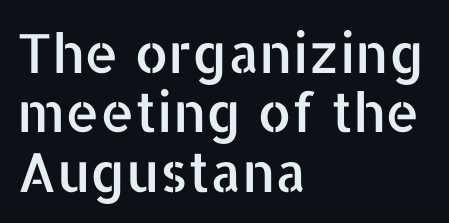
The face used here is rendered with its standard letterfit. Leading: reduced. Each line starts at the same left margin while the right side varies. Check under the words: just untouched page.
